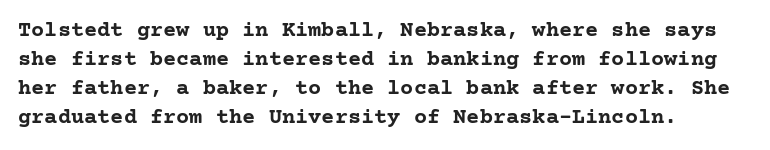
The image shows 22 px bold type, upright; set left-aligned, normal line spacing (1.32x), normal letter spacing, not underlined.
